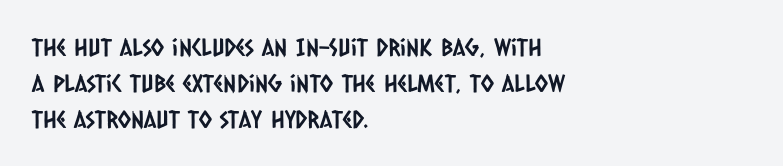
Q: Is the text underlined? A: No.
Q: How is the paragraph aligned? A: Left-aligned.
Q: Is the spacing between letters normal or unusually wide? A: Normal.
Q: Is the spacing between lines tight, normal or loose? A: Normal.
